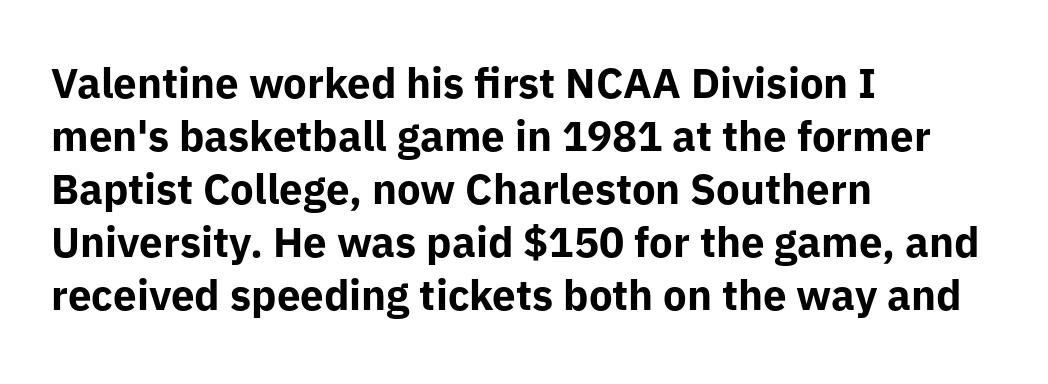
Q: Is the text bold? A: Yes.
Q: Is the text italic (slanted)? A: No, it is upright.
Q: Is the typeface a serif or a sans-serif typeface? A: Sans-serif.
Q: Is the text underlined? A: No.
Q: How is the paragraph aligned? A: Left-aligned.
Q: Is the spacing between letters normal or unusually wide? A: Normal.
Q: Is the spacing between lines tight, normal or loose? A: Normal.
Q: Width (condensed, normal, or wide)? A: Normal.
Q: Stroke contrast? A: Low.
Q: x-height? A: Medium.
Q: Monospaced? A: No.
